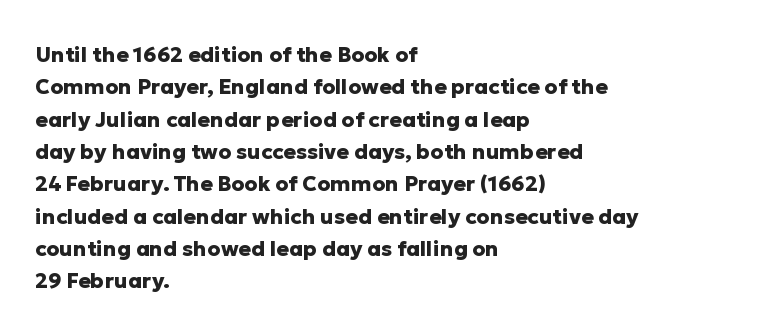
{"italic": "no", "bold": "yes", "underline": "no", "align": "left", "line_spacing": "normal", "line_spacing_ratio": 1.54, "letter_spacing": "normal", "letter_spacing_em": 0.0, "glyph_px": 21}
